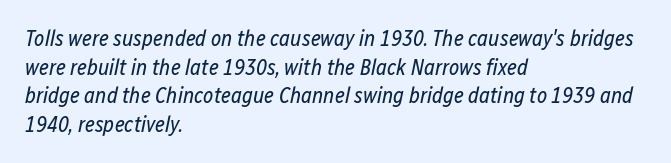
Notice how the stems are inclined rather than vertical — that's the hallmark of italics. How would I describe the line gaps? Plain and ordinary. A quiet, ordinary-to-light weight characterises the typeface. Descender tails drop into unmarked territory. Inter-character spacing is left at the font's built-in metrics. The rendering anchors every line to the left-hand side.
